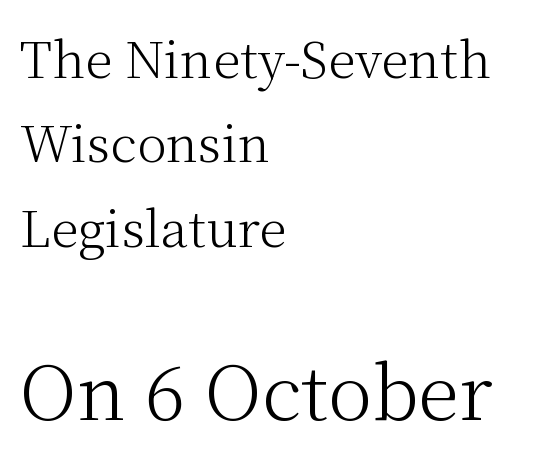
The image shows 75 px light serif type, upright; set left-aligned, normal line spacing (1.69x), normal letter spacing, not underlined; the second (bottom) block is 1.5x larger; medium stroke contrast and a medium x-height.
